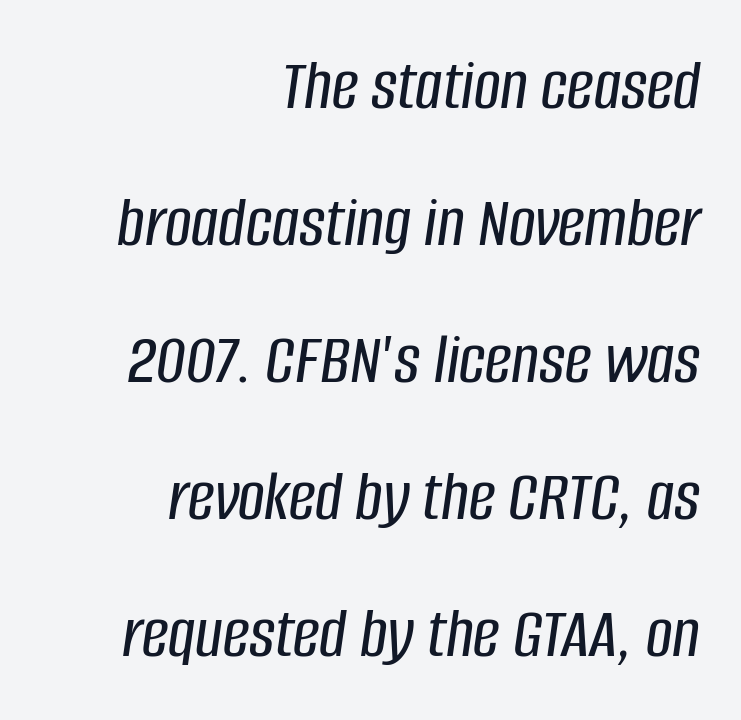
{"italic": "yes", "lean": "right", "slant_degrees": 8, "width": "condensed", "stroke_contrast": "low", "x_height": "large", "monospaced": "no", "underline": "no", "align": "right", "line_spacing_ratio": 1.85, "letter_spacing": "normal", "letter_spacing_em": 0.0, "glyph_px": 74}
